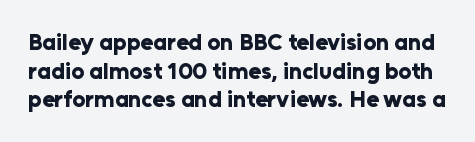
The image shows 23 px bold type, upright; set normal line spacing (1.25x), normal letter spacing, not underlined.
